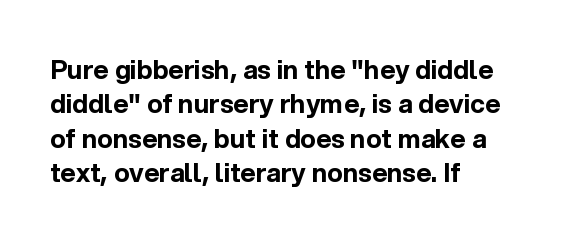
The image shows 26 px bold type, upright; set left-aligned, normal line spacing (1.32x), normal letter spacing, not underlined.
